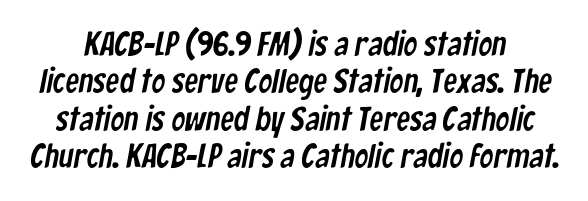
The image shows 34 px condensed sans-serif type; set tight line spacing (1.1x), normal letter spacing, not underlined; low stroke contrast and a medium x-height.
